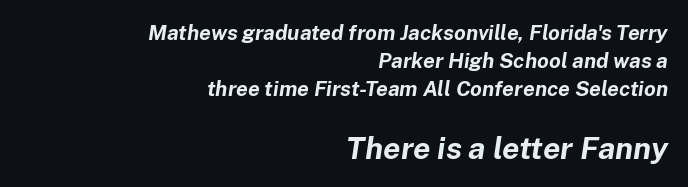
If you drew a line through each stem, it would be angled. Here the glyphs are tracked normally, forming tight word shapes. Typeset ragged left — the right edge is the straight one. The typesetting leans heavy: a genuine bold. The vertical gap from one line to the next is medium.
